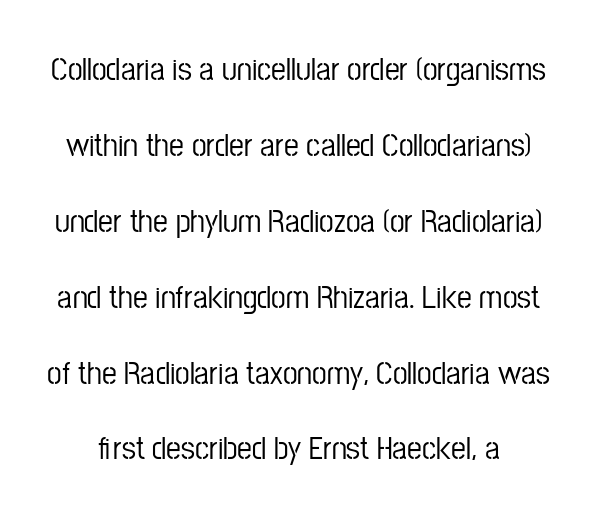
Q: Is the text italic (slanted)? A: No, it is upright.
Q: Is the typeface a serif or a sans-serif typeface? A: Sans-serif.
Q: Is the text underlined? A: No.
Q: Is the spacing between letters normal or unusually wide? A: Normal.
Q: Is the spacing between lines tight, normal or loose? A: Loose.
Q: Width (condensed, normal, or wide)? A: Condensed.
Q: Stroke contrast? A: Low.
Q: x-height? A: Medium.
Q: Monospaced? A: No.
